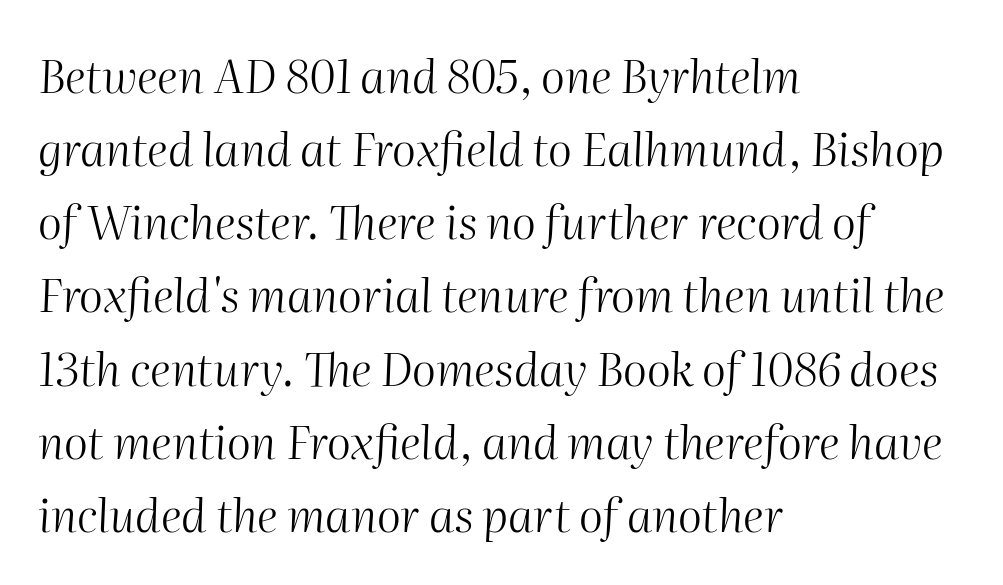
Q: Is the text bold? A: No.
Q: Is the text italic (slanted)? A: Yes, it leans right by about 2 degrees.
Q: Is the text underlined? A: No.
Q: How is the paragraph aligned? A: Left-aligned.
Q: Is the spacing between letters normal or unusually wide? A: Normal.
Q: Is the spacing between lines tight, normal or loose? A: Normal.
Q: Width (condensed, normal, or wide)? A: Normal.
Q: Stroke contrast? A: Medium.
Q: x-height? A: Medium.
Q: Monospaced? A: No.
